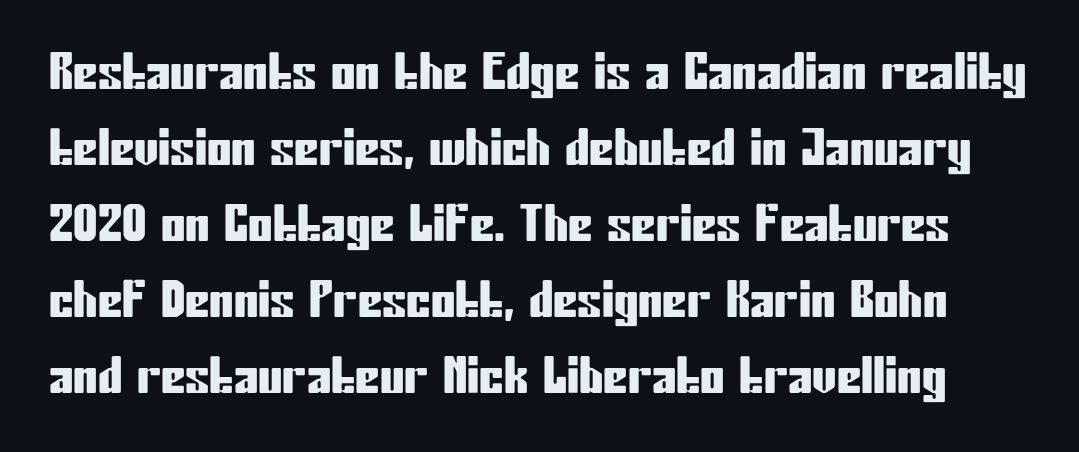
{"serif": "no", "italic": "no", "width": "condensed", "stroke_contrast": "low", "x_height": "medium", "monospaced": "no", "underline": "no", "line_spacing": "normal", "line_spacing_ratio": 1.55, "letter_spacing": "normal", "letter_spacing_em": 0.0, "glyph_px": 49}
